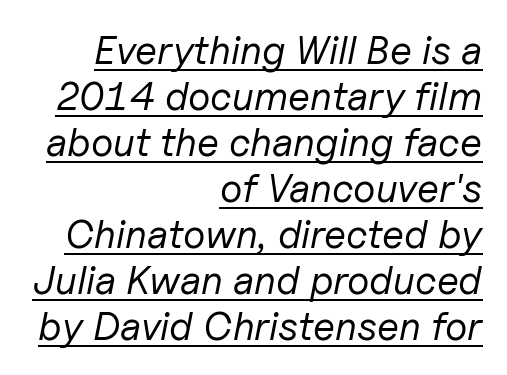
Q: Is the text bold? A: No.
Q: Is the text italic (slanted)? A: Yes, it leans right by about 11 degrees.
Q: Is the text underlined? A: Yes.
Q: How is the paragraph aligned? A: Right-aligned.
Q: Is the spacing between letters normal or unusually wide? A: Normal.
Q: Is the spacing between lines tight, normal or loose? A: Tight.
Q: Width (condensed, normal, or wide)? A: Normal.
Q: Stroke contrast? A: Low.
Q: x-height? A: Medium.
Q: Monospaced? A: No.
